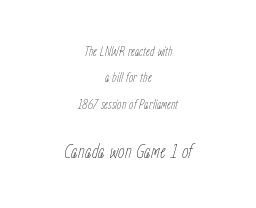
{"italic": "yes", "lean": "right", "slant_degrees": 15, "bold": "no", "underline": "no", "align": "center", "line_spacing_ratio": 1.88, "letter_spacing": "normal", "letter_spacing_em": 0.0, "larger_block": "second", "size_ratio": 1.5, "glyph_px": 21}
